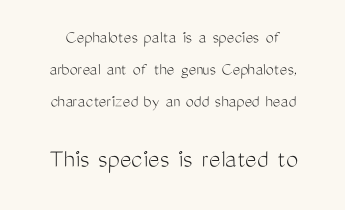
The image shows 27 px text type, upright; set line spacing 1.77x, normal letter spacing, not underlined; the second (bottom) block is 1.5x larger.
